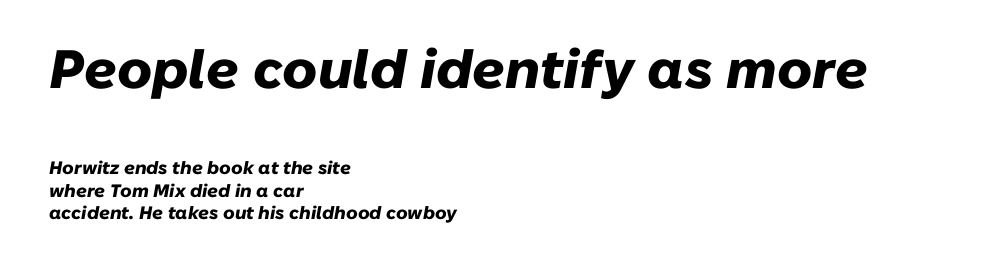
{"italic": "yes", "lean": "right", "slant_degrees": 10, "bold": "yes", "weight": "heavy", "width": "normal", "stroke_contrast": "low", "x_height": "medium", "monospaced": "no", "underline": "no", "align": "left", "line_spacing": "normal", "line_spacing_ratio": 1.27, "letter_spacing": "normal", "letter_spacing_em": 0.0, "larger_block": "first", "size_ratio": 3.0, "glyph_px": 54}
